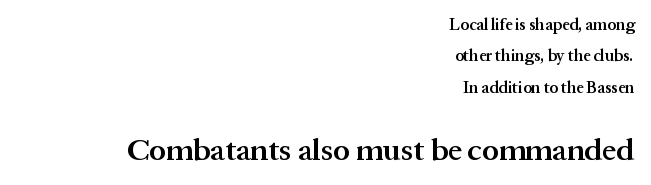
The image shows 31 px semibold serif type, upright; set right-aligned, loose line spacing (1.96x), normal letter spacing, not underlined; the second (bottom) block is 1.94x larger; medium stroke contrast and a medium x-height.
